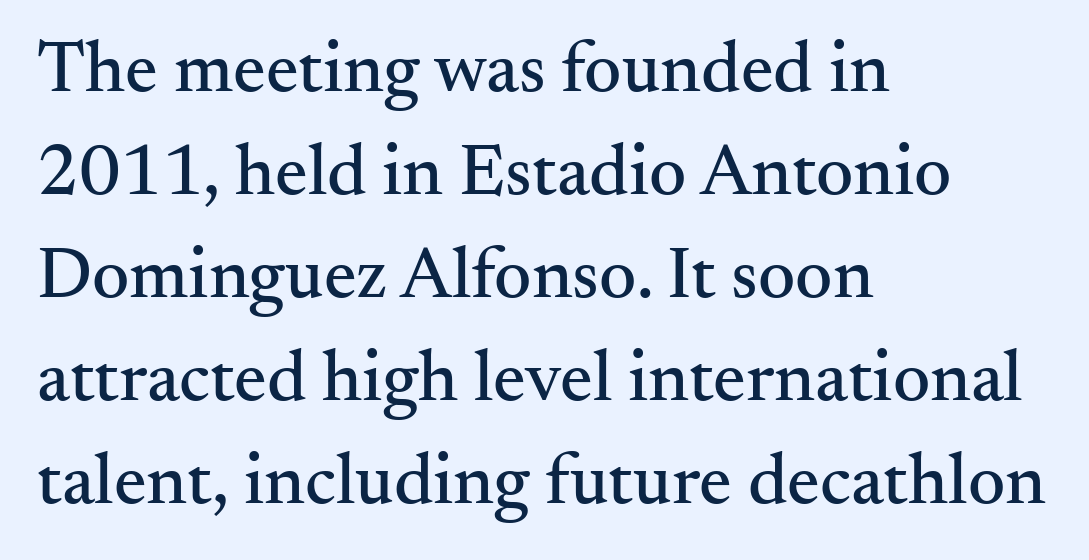
The image shows 73 px serif type, upright; set left-aligned, normal line spacing (1.41x), normal letter spacing, not underlined; medium stroke contrast and a small x-height.
